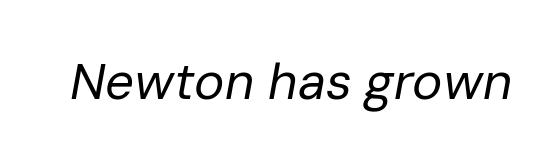
The image shows 51 px regular-weight type, italic (leaning right); set normal letter spacing, not underlined; low stroke contrast and a medium x-height.
